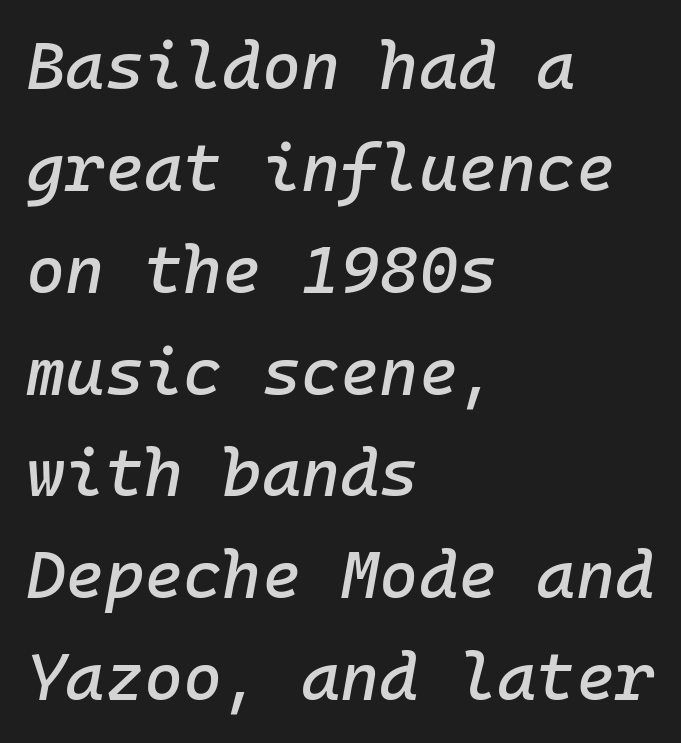
The image shows 67 px text type, italic (leaning right), monospaced; set left-aligned, normal line spacing (1.52x), normal letter spacing, not underlined; low stroke contrast and a medium x-height.
